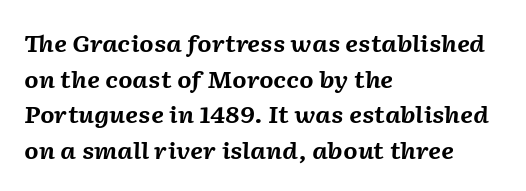
The image shows 23 px bold type, italic (leaning right); set left-aligned, normal line spacing (1.55x), normal letter spacing, not underlined.
